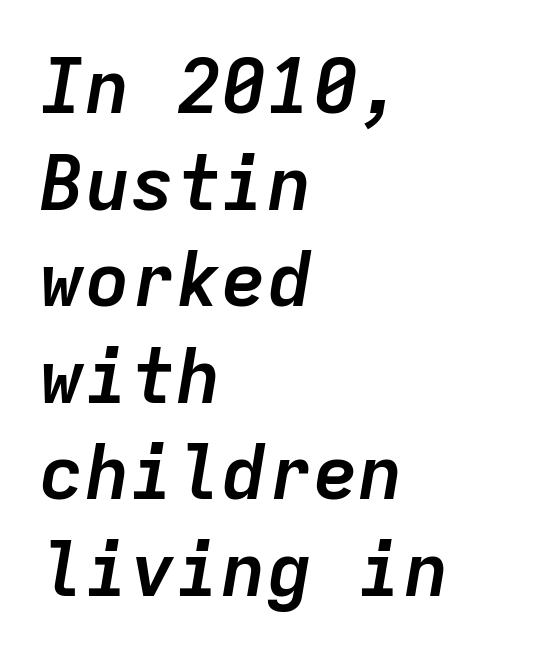
{"italic": "yes", "lean": "right", "slant_degrees": 9, "bold": "yes", "weight": "semibold", "width": "normal", "stroke_contrast": "low", "x_height": "medium", "monospaced": "yes", "underline": "no", "align": "left", "line_spacing": "normal", "line_spacing_ratio": 1.27, "letter_spacing": "normal", "letter_spacing_em": 0.0, "glyph_px": 76}
